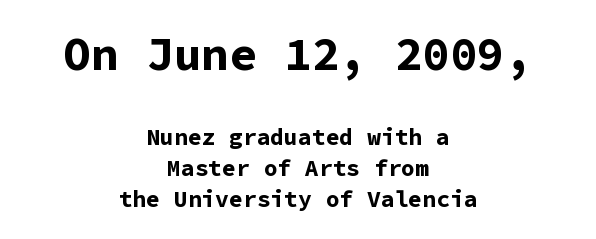
Q: Is the text bold? A: Yes.
Q: Is the text italic (slanted)? A: No, it is upright.
Q: Is the typeface a serif or a sans-serif typeface? A: Sans-serif.
Q: Is the text underlined? A: No.
Q: How is the paragraph aligned? A: Centered.
Q: Is the spacing between letters normal or unusually wide? A: Normal.
Q: Is the spacing between lines tight, normal or loose? A: Normal.
Q: Which block of text is set in a larger size, the first (top) or the second (bottom)? A: The first (top) one.
Q: Width (condensed, normal, or wide)? A: Normal.
Q: Stroke contrast? A: Low.
Q: x-height? A: Medium.
Q: Monospaced? A: Yes.
